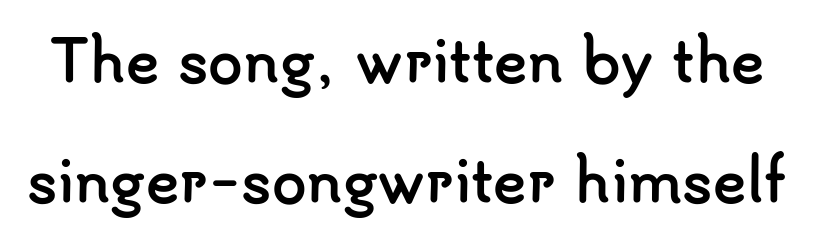
Q: Is the text bold? A: Yes.
Q: Is the text italic (slanted)? A: No, it is upright.
Q: Is the typeface a serif or a sans-serif typeface? A: Sans-serif.
Q: Is the text underlined? A: No.
Q: Is the spacing between letters normal or unusually wide? A: Normal.
Q: Is the spacing between lines tight, normal or loose? A: Loose.
Q: Width (condensed, normal, or wide)? A: Normal.
Q: Stroke contrast? A: Low.
Q: x-height? A: Small.
Q: Monospaced? A: No.
